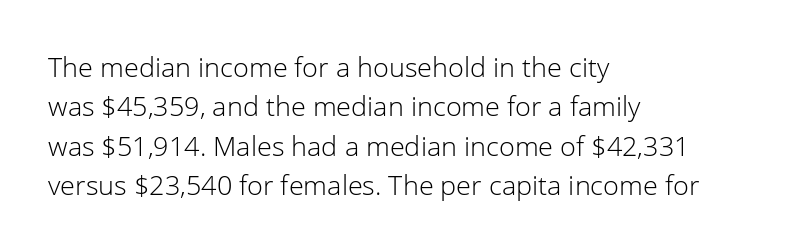
Quick note: not italic, upright. Is the stroke heavy? The answer is a plain regular-or-lighter. The setting favours the left margin, as ordinary paragraphs usually do. Has an underline been added? It has not. Tracking here is standard; glyphs follow each other at the usual distance. Line spacing here is normal.
